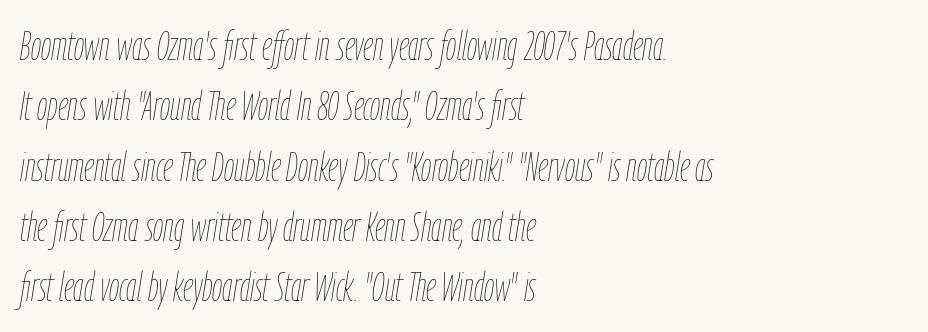
The image shows 41 px thin, condensed type, italic (leaning right); set left-aligned, normal line spacing (1.47x), normal letter spacing, not underlined; low stroke contrast and a medium x-height.
